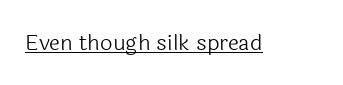
Q: Is the text bold? A: No.
Q: Is the text italic (slanted)? A: No, it is upright.
Q: Is the text underlined? A: Yes.
Q: Is the spacing between letters normal or unusually wide? A: Normal.
